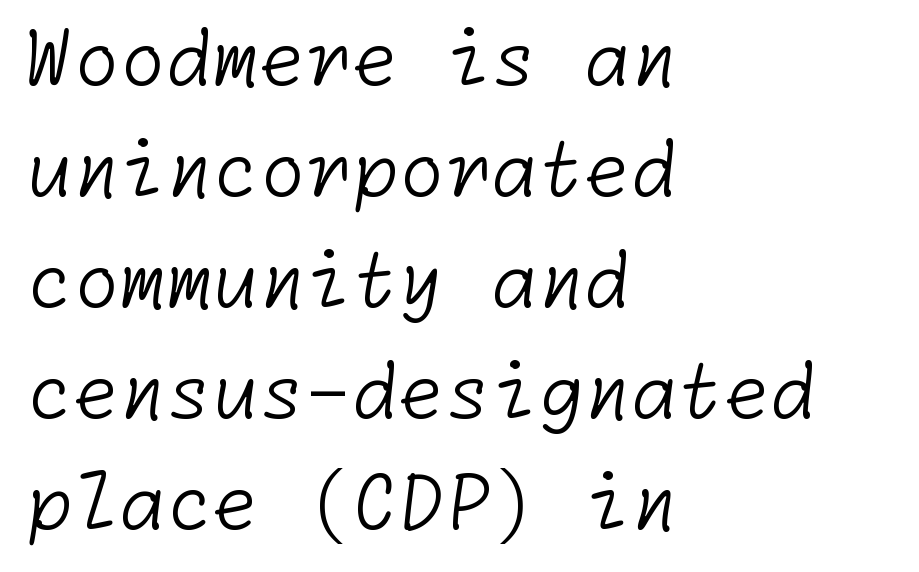
The passage shown stacks its lines at a standard gap. Lines of text with bare space underneath. Which margin do the lines hug? The left one — the right edge is uneven. Stem width sits at or under what a default text font uses. I'd call this a sans setting — the letters go barefoot.
